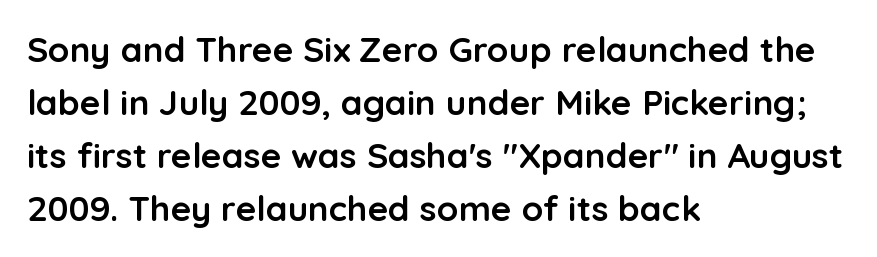
{"serif": "no", "italic": "no", "bold": "yes", "weight": "semibold", "width": "normal", "stroke_contrast": "low", "x_height": "medium", "monospaced": "no", "underline": "no", "align": "left", "line_spacing": "normal", "line_spacing_ratio": 1.51, "letter_spacing": "normal", "letter_spacing_em": 0.0, "glyph_px": 35}
